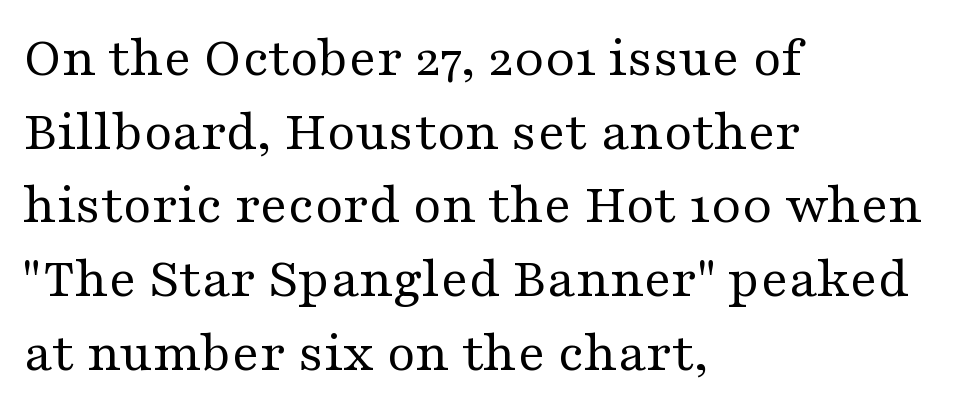
Italic: no, the glyphs are upright roman. Characters follow at the spacing the type designer built in. Anything drawn beneath the words? Only blank space. Teacher's note: observe the even left margin — that is flush-left alignment. The glyphs in this specimen are seriffed. Normally led — the rows are evenly, conventionally spaced.
